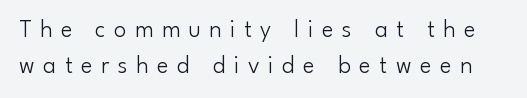
{"italic": "no", "bold": "no", "underline": "no", "line_spacing": "normal", "line_spacing_ratio": 1.44, "letter_spacing": "wide", "letter_spacing_em": 0.34, "glyph_px": 25}
